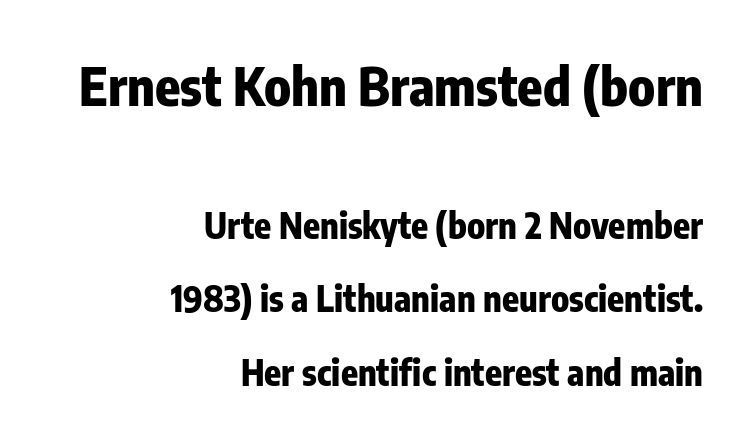
{"serif": "no", "italic": "no", "bold": "yes", "weight": "heavy", "width": "condensed", "stroke_contrast": "low", "x_height": "medium", "monospaced": "no", "underline": "no", "align": "right", "line_spacing": "loose", "line_spacing_ratio": 2.09, "letter_spacing": "normal", "letter_spacing_em": 0.0, "larger_block": "first", "size_ratio": 1.49, "glyph_px": 52}
